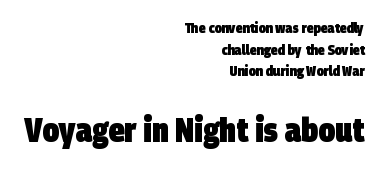
The face used here is a sans, in the tradition of grotesques and geometrics. Look at the glyph heights: the lower group is clearly the bigger setting. The gaps between neighbouring characters are ordinary and unremarkable. Quick note: interline space is typical.
